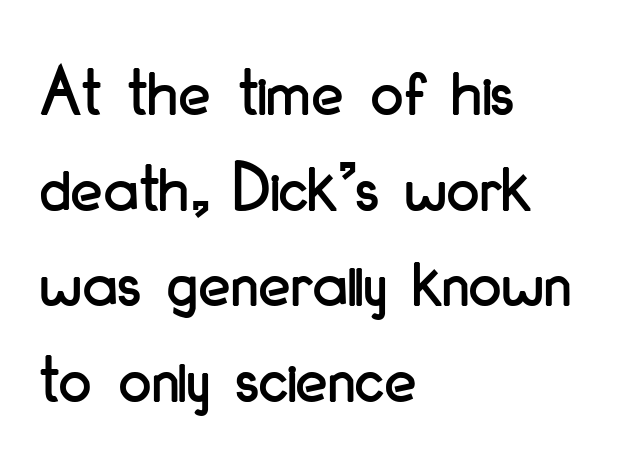
{"serif": "no", "italic": "no", "width": "condensed", "stroke_contrast": "low", "x_height": "small", "monospaced": "no", "underline": "no", "align": "left", "line_spacing": "normal", "line_spacing_ratio": 1.31, "letter_spacing": "normal", "letter_spacing_em": 0.0, "glyph_px": 73}
